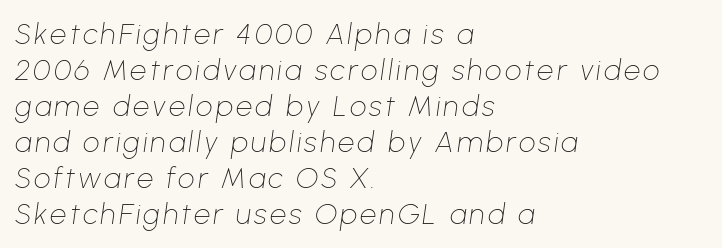
Descenders are the only things crossing below the line. Unbolded letterforms with no extra heft. The paragraph has a hard left edge and a soft right edge. Spacing verdict: proportional, widths tailored to each character. You can tell it's italic because the verticals aren't actually vertical.
